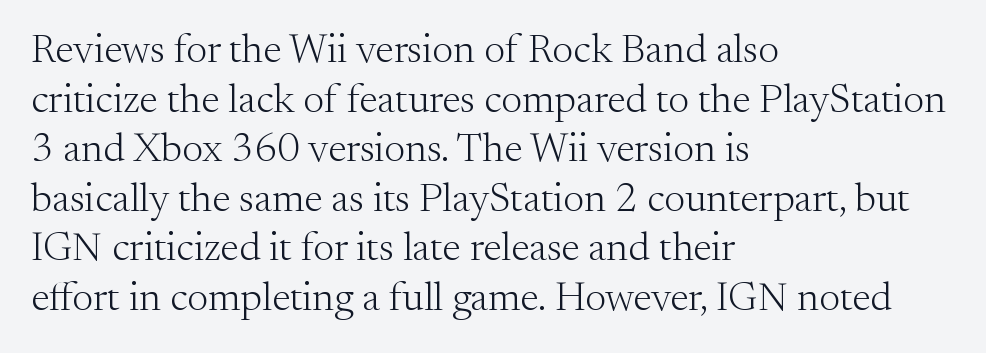
Descender tails drop into unmarked territory. The line texture is even and compact thanks to regular tracking. Letterform terminals end in serifs throughout the passage. A roman cut, with each character standing at attention.
